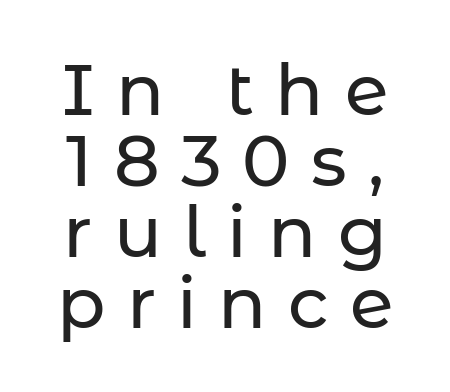
{"serif": "no", "italic": "no", "width": "normal", "stroke_contrast": "low", "x_height": "medium", "monospaced": "no", "underline": "no", "line_spacing": "tight", "line_spacing_ratio": 1.0, "letter_spacing": "wide", "letter_spacing_em": 0.3, "glyph_px": 71}
